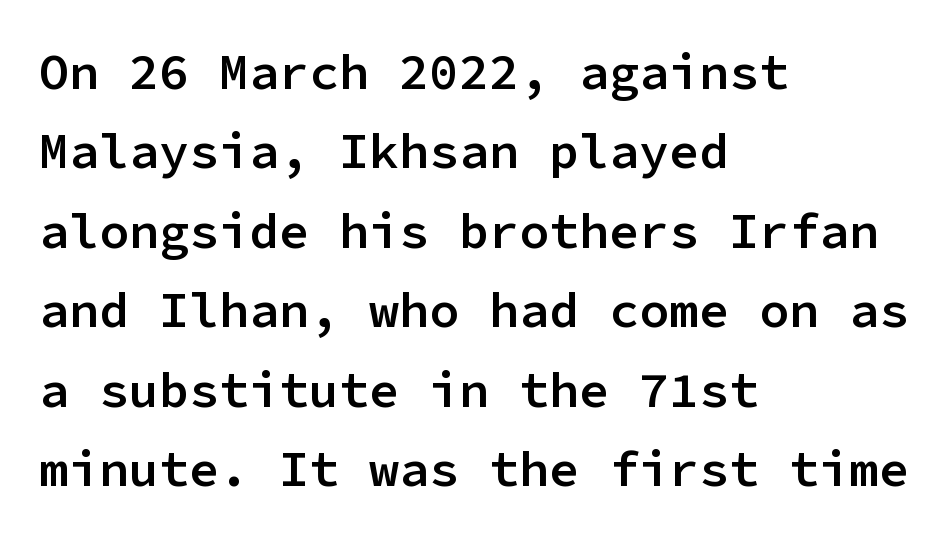
The image shows 50 px semibold sans-serif type, upright, monospaced; set left-aligned, normal line spacing (1.59x), normal letter spacing, not underlined; low stroke contrast and a medium x-height.
